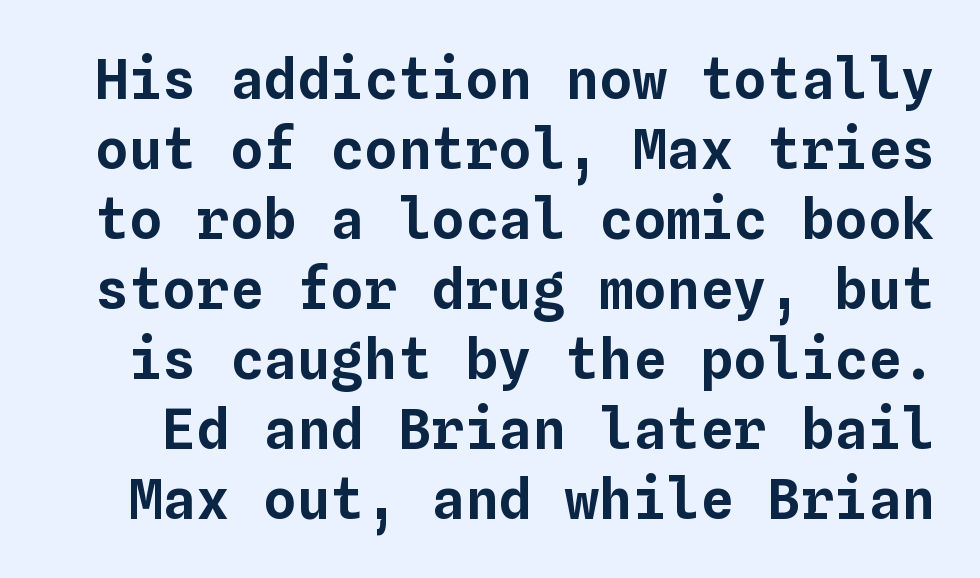
The image shows 56 px text type, upright, monospaced; set normal line spacing (1.25x), normal letter spacing, not underlined; low stroke contrast and a medium x-height.
